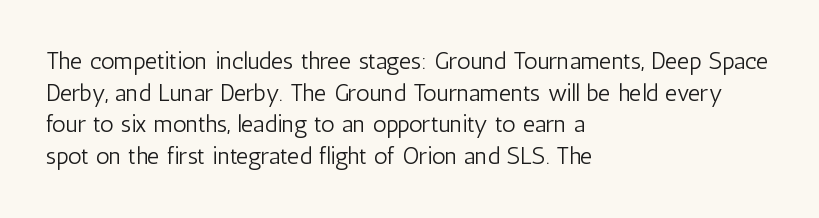
{"italic": "no", "bold": "no", "underline": "no", "align": "left", "line_spacing": "normal", "line_spacing_ratio": 1.32, "letter_spacing": "normal", "letter_spacing_em": 0.0, "glyph_px": 24}
